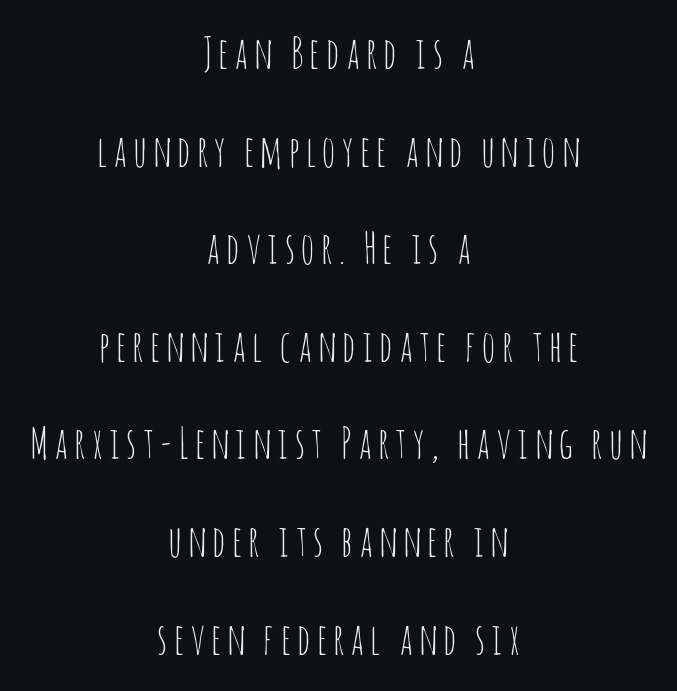
Character widths vary here, with narrow letters taking less room than wide ones. Any mark beneath the type? The region is blank. These lines stack symmetrically, like a column narrowing and widening about its center. Each new line begins a long way beneath the previous one. Look at the bottom of the vertical strokes: they stop flat, with no serifs. A quiet, ordinary-to-light weight characterises the typeface.
